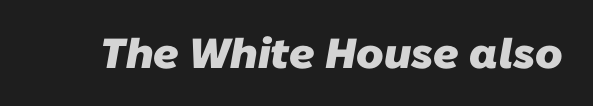
Descender tails drop into unmarked territory. The designer went with a sans here, leaving each stem footless. The letters sit at their default tracking, neither squeezed nor spread. The strokes are fattened all the way to bold. Spacing verdict: proportional, widths tailored to each character.
